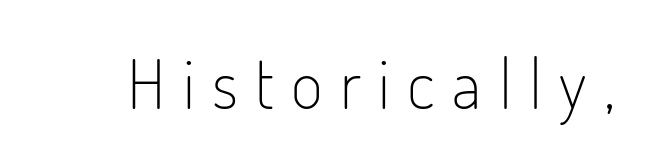
Do the characters align in a grid? No, the font is proportional. The specimen reads as upright at a glance. The characters are drawn with everyday or finer stroke widths. The glyphs in this specimen are sans serif. How are the letters spaced? Widely, with obvious added tracking. A bare baseline throughout the passage.
